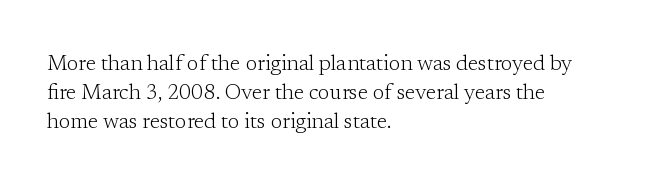
The image shows 21 px text type, upright; set left-aligned, normal line spacing (1.39x), normal letter spacing, not underlined.
